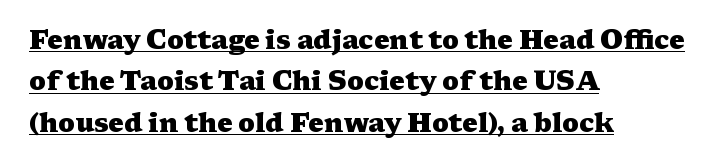
The image shows 26 px bold type, upright; set left-aligned, normal line spacing (1.59x), normal letter spacing, underlined.
